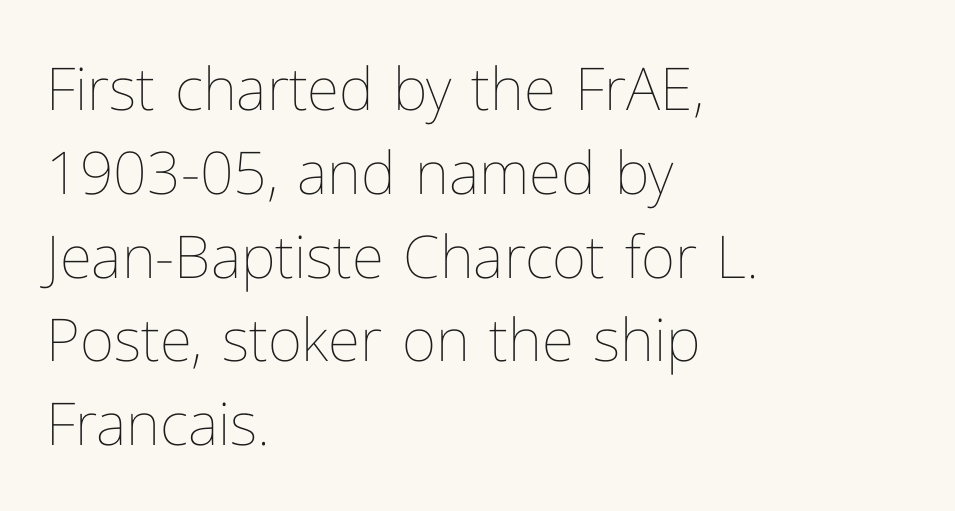
The image shows 59 px thin type, upright; set left-aligned, normal line spacing (1.42x), normal letter spacing, not underlined; low stroke contrast and a medium x-height.
